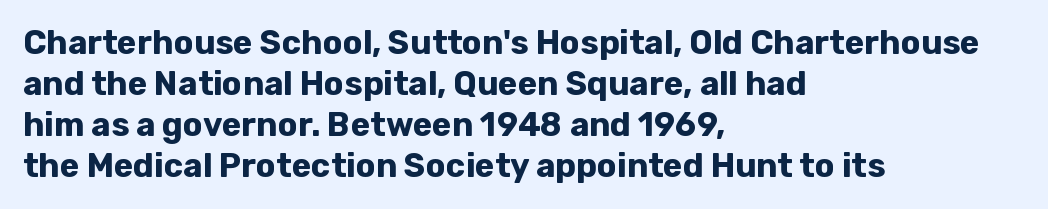
{"serif": "no", "italic": "no", "bold": "yes", "weight": "bold", "width": "normal", "stroke_contrast": "low", "x_height": "medium", "monospaced": "no", "underline": "no", "align": "left", "line_spacing_ratio": 1.24, "letter_spacing": "normal", "letter_spacing_em": 0.0, "glyph_px": 33}
